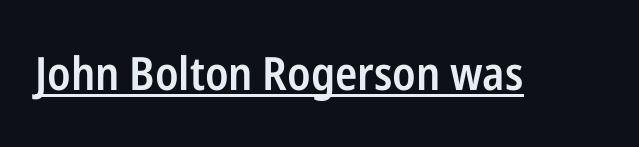
Q: Is the text bold? A: Semi-bold.
Q: Is the text italic (slanted)? A: No, it is upright.
Q: Is the typeface a serif or a sans-serif typeface? A: Sans-serif.
Q: Is the text underlined? A: Yes.
Q: Is the spacing between letters normal or unusually wide? A: Normal.
Q: Width (condensed, normal, or wide)? A: Condensed.
Q: Stroke contrast? A: Low.
Q: x-height? A: Medium.
Q: Monospaced? A: No.
